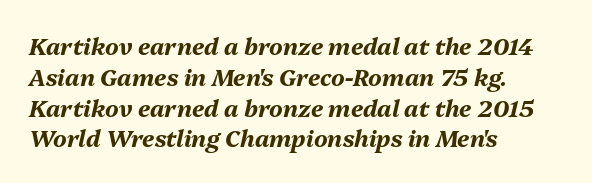
{"italic": "yes", "lean": "right", "slant_degrees": 13, "bold": "yes", "underline": "no", "align": "left", "line_spacing": "normal", "line_spacing_ratio": 1.34, "letter_spacing": "normal", "letter_spacing_em": 0.0, "glyph_px": 23}
